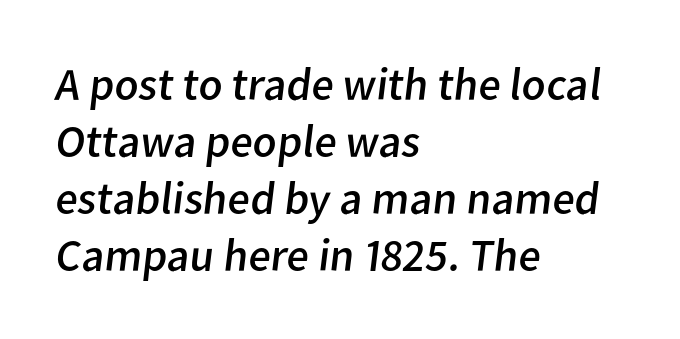
Q: Is the text bold? A: No.
Q: Is the typeface a serif or a sans-serif typeface? A: Sans-serif.
Q: Is the text underlined? A: No.
Q: How is the paragraph aligned? A: Left-aligned.
Q: Is the spacing between letters normal or unusually wide? A: Normal.
Q: Width (condensed, normal, or wide)? A: Normal.
Q: Stroke contrast? A: Low.
Q: x-height? A: Medium.
Q: Monospaced? A: No.
